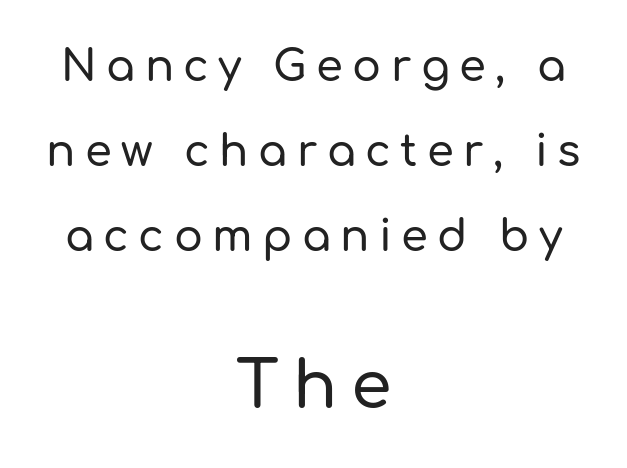
The image shows 65 px sans-serif type, upright; set centered, loose line spacing (1.98x), unusually wide letter spacing (+0.22 em), not underlined; the second (bottom) block is 1.51x larger; low stroke contrast and a medium x-height.
